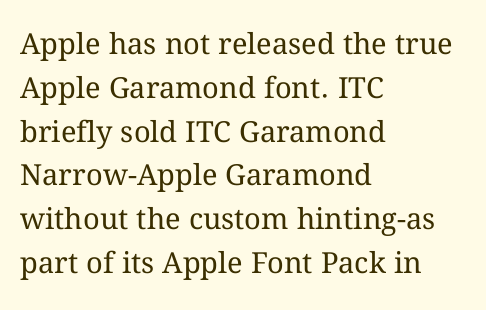
{"italic": "no", "bold": "no", "weight": "regular", "width": "normal", "stroke_contrast": "medium", "x_height": "medium", "monospaced": "no", "underline": "no", "align": "left", "line_spacing": "normal", "line_spacing_ratio": 1.51, "letter_spacing": "normal", "letter_spacing_em": 0.0, "glyph_px": 29}
